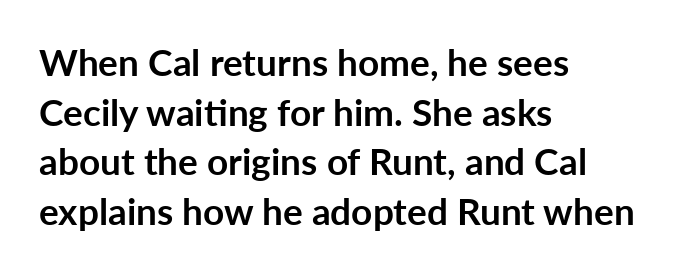
Q: Is the text bold? A: Yes.
Q: Is the text italic (slanted)? A: No, it is upright.
Q: Is the typeface a serif or a sans-serif typeface? A: Sans-serif.
Q: Is the text underlined? A: No.
Q: How is the paragraph aligned? A: Left-aligned.
Q: Is the spacing between letters normal or unusually wide? A: Normal.
Q: Is the spacing between lines tight, normal or loose? A: Normal.
Q: Width (condensed, normal, or wide)? A: Normal.
Q: Stroke contrast? A: Low.
Q: x-height? A: Medium.
Q: Monospaced? A: No.
